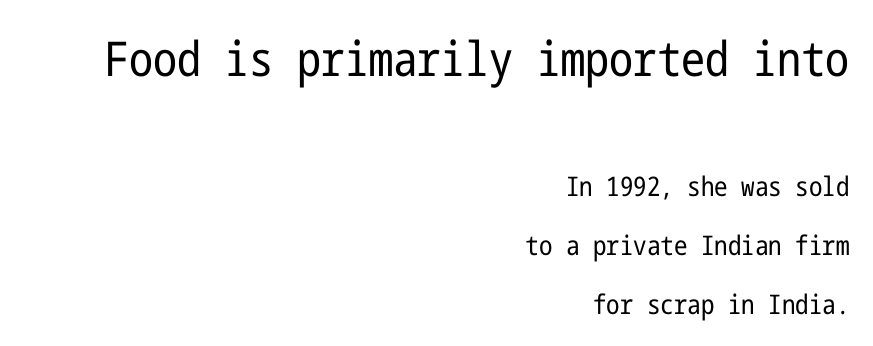
{"serif": "no", "italic": "no", "bold": "no", "weight": "regular", "width": "condensed", "stroke_contrast": "low", "x_height": "medium", "underline": "no", "align": "right", "line_spacing": "loose", "line_spacing_ratio": 2.18, "letter_spacing": "normal", "letter_spacing_em": 0.0, "larger_block": "first", "size_ratio": 1.78, "glyph_px": 48}
